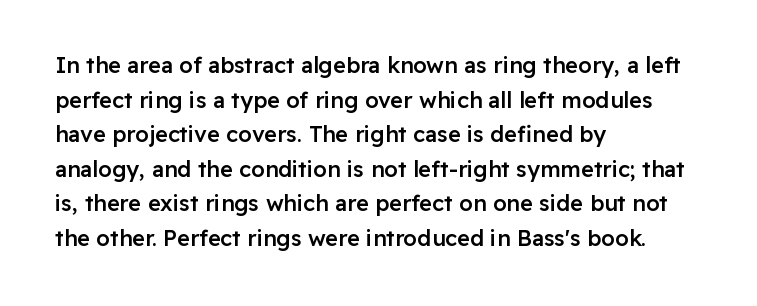
{"italic": "no", "bold": "semi", "underline": "no", "align": "left", "line_spacing": "normal", "line_spacing_ratio": 1.57, "letter_spacing": "normal", "letter_spacing_em": 0.0, "glyph_px": 22}
